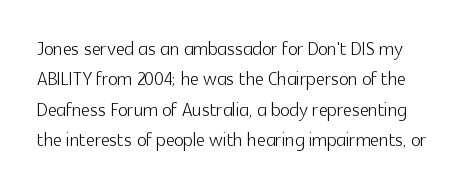
{"italic": "no", "bold": "no", "underline": "no", "line_spacing_ratio": 1.22, "letter_spacing": "normal", "letter_spacing_em": 0.0, "glyph_px": 25}
